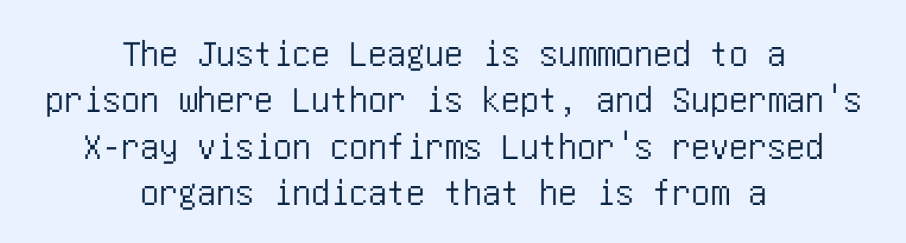
{"serif": "no", "italic": "no", "width": "condensed", "stroke_contrast": "low", "x_height": "large", "underline": "no", "align": "center", "line_spacing_ratio": 1.22, "letter_spacing": "normal", "letter_spacing_em": 0.0, "glyph_px": 38}
